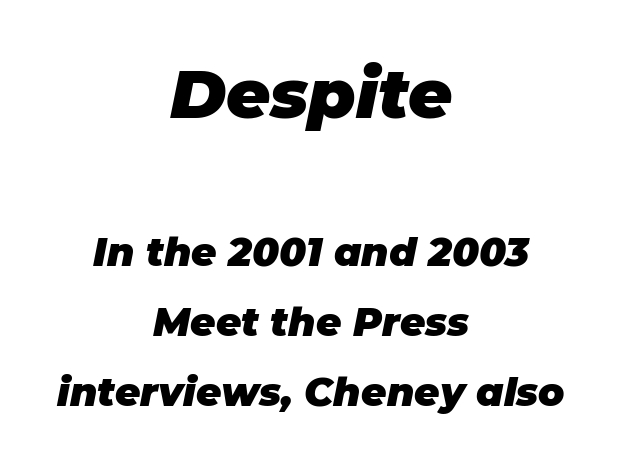
The image shows 68 px heavy type, italic (leaning right); set centered, line spacing 1.79x, normal letter spacing, not underlined; the first (top) block is 1.74x larger; low stroke contrast and a large x-height.
